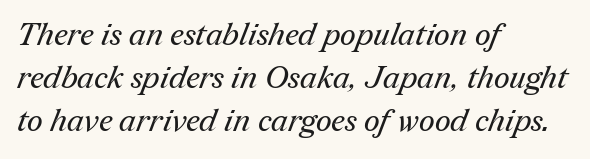
Descenders hang freely into open space. Little horizontal feet cap the strokes, marking this as serif type. The rendering uses a moderate line-height, typical for paragraphs. Note the varied advance widths — an 'i' is clearly narrower than an 'm'. Leftover space on each line is placed entirely after the last word. Students, note that the glyphs here touch the page at normal intervals.
